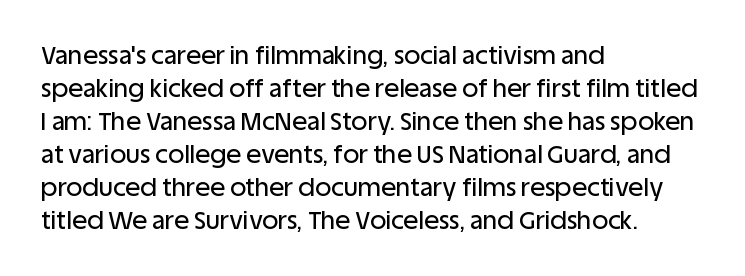
{"italic": "no", "underline": "no", "align": "left", "line_spacing": "normal", "line_spacing_ratio": 1.32, "letter_spacing": "normal", "letter_spacing_em": 0.0, "glyph_px": 25}
